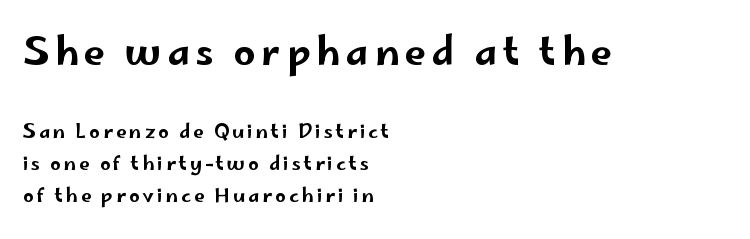
Typeset ragged right — the left edge is the straight one. Lines of text with bare space underneath. Typesetter's note — upper block bumped up in size, lower block left smaller. The vertical gap from one line to the next is medium. Each letter's strokes conclude bluntly, with no projecting serifs.
